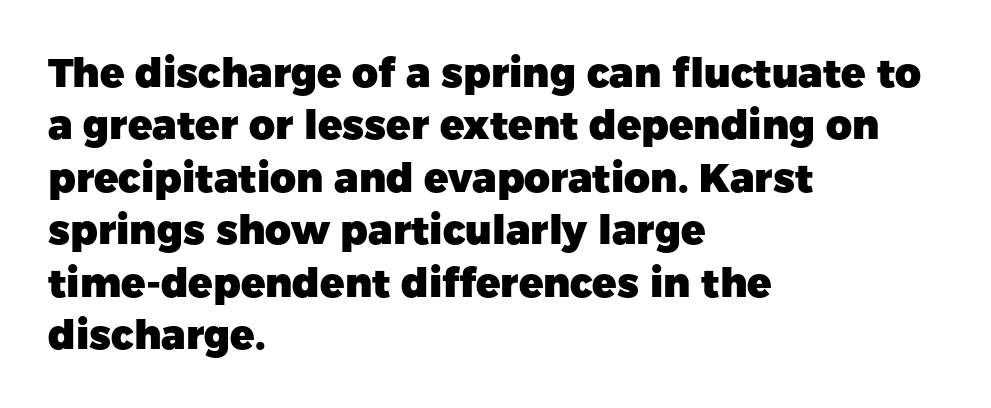
{"serif": "no", "italic": "no", "bold": "yes", "weight": "heavy", "width": "normal", "stroke_contrast": "low", "x_height": "medium", "monospaced": "no", "underline": "no", "align": "left", "line_spacing": "normal", "line_spacing_ratio": 1.31, "letter_spacing": "normal", "letter_spacing_em": 0.0, "glyph_px": 40}
